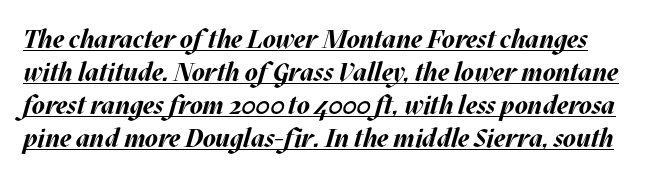
The passage shown has conventional tracking throughout. Chunky letters — that's bold for sure. Quick note: interline space is typical. An italicized treatment has been applied to the whole sample. Like a heading marked for emphasis, these lines bear an underscore.
